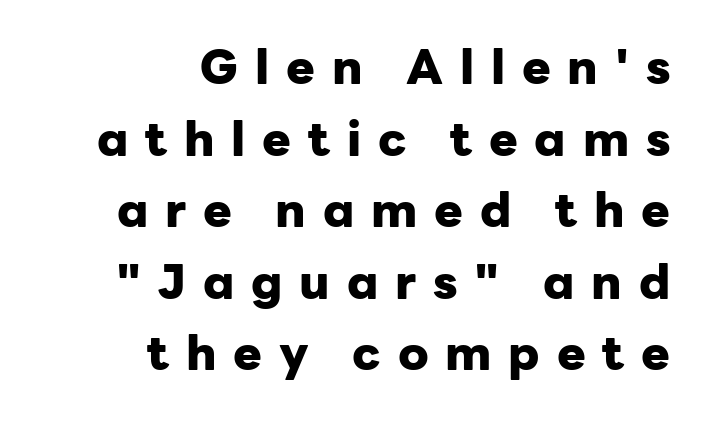
A typesetter would call this proportional, since set widths differ per character. The characters display no serif detailing; their extremities are plain. The strip under each line holds only bare page. Typographic density is high because the face is bold. Short note: letters widely spaced.
